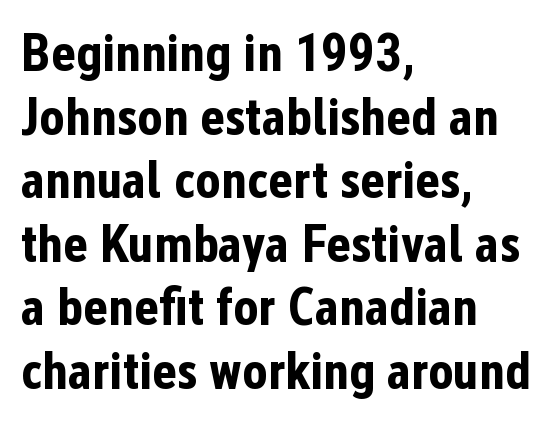
The image shows 53 px bold, condensed sans-serif type, upright; set left-aligned, line spacing 1.2x, normal letter spacing, not underlined; low stroke contrast and a medium x-height.
